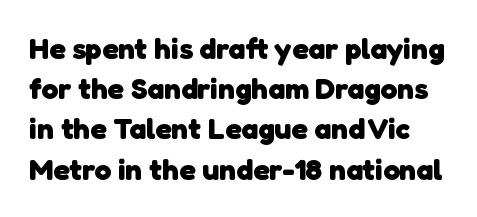
{"serif": "no", "bold": "yes", "weight": "heavy", "width": "normal", "stroke_contrast": "low", "x_height": "medium", "monospaced": "no", "underline": "no", "line_spacing": "normal", "line_spacing_ratio": 1.34, "letter_spacing": "normal", "letter_spacing_em": 0.0, "glyph_px": 30}
